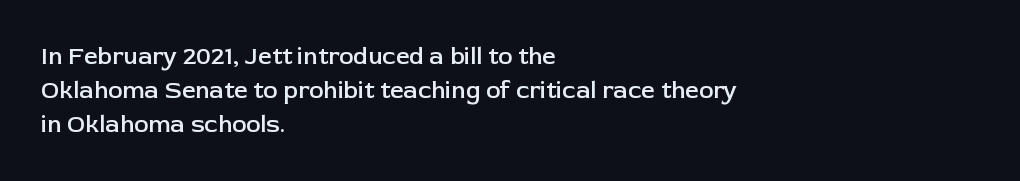
Q: Is the text bold? A: Semi-bold.
Q: Is the text italic (slanted)? A: No, it is upright.
Q: Is the text underlined? A: No.
Q: How is the paragraph aligned? A: Left-aligned.
Q: Is the spacing between letters normal or unusually wide? A: Normal.
Q: Is the spacing between lines tight, normal or loose? A: Normal.
